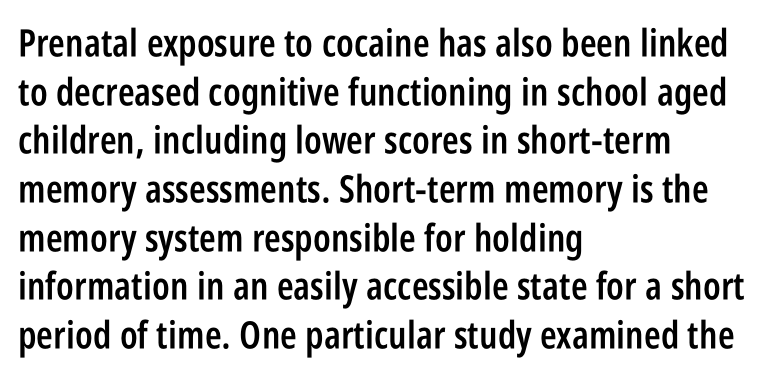
The image shows 38 px semibold, condensed sans-serif type, upright; set left-aligned, normal line spacing (1.28x), normal letter spacing, not underlined; low stroke contrast and a large x-height.
